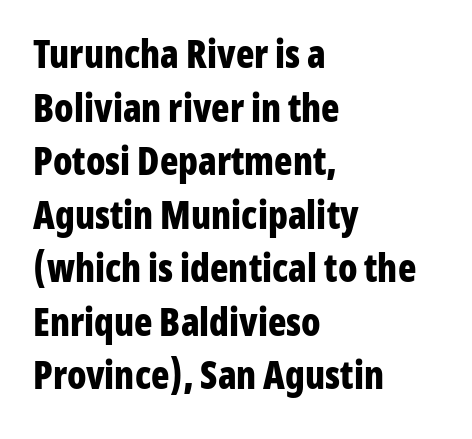
Think of a printed novel: that variable character pitch is what you see here. This sample is left-justified, so line endings fall wherever the words run out. Typographic density is high because the face is bold. A sans-serif font was chosen for this passage. Decoration check: the copy has no underline.
